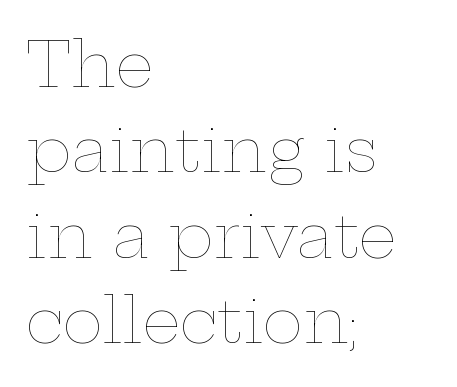
Is this a heavy cut? Hardly; it is regular or lighter. This is the regular roman posture of the typeface. Compared with a centered layout, this one pins lines to the left instead. Glance below the letters and you will spot only blank space. Do the characters align in a grid? No, the font is proportional. Look at the tracking — it's just the regular setting, nothing added.
